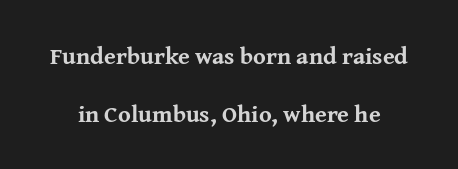
The image shows 24 px bold type, upright; set loose line spacing (2.43x), normal letter spacing, not underlined.
